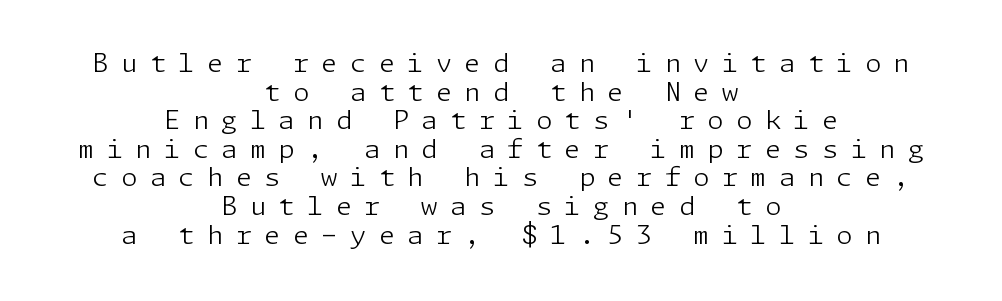
Q: Is the text bold? A: No.
Q: Is the text italic (slanted)? A: No, it is upright.
Q: Is the text underlined? A: No.
Q: How is the paragraph aligned? A: Centered.
Q: Is the spacing between letters normal or unusually wide? A: Unusually wide.
Q: Is the spacing between lines tight, normal or loose? A: Tight.
